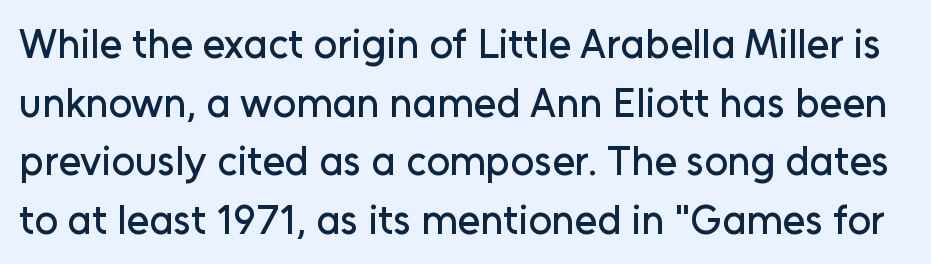
Check under the words: just untouched page. Is this a fixed-width face? No — the glyphs have proportional, varying widths. Whoever set this chose a conventional vertical rhythm. I'd call this a sans setting — the letters go barefoot.
